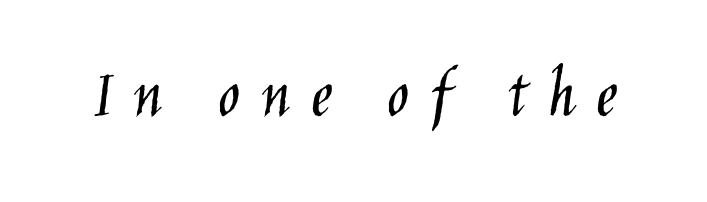
{"serif": "no", "bold": "no", "weight": "light", "width": "condensed", "stroke_contrast": "low", "x_height": "large", "monospaced": "no", "underline": "no", "letter_spacing": "wide", "letter_spacing_em": 0.28, "glyph_px": 73}
